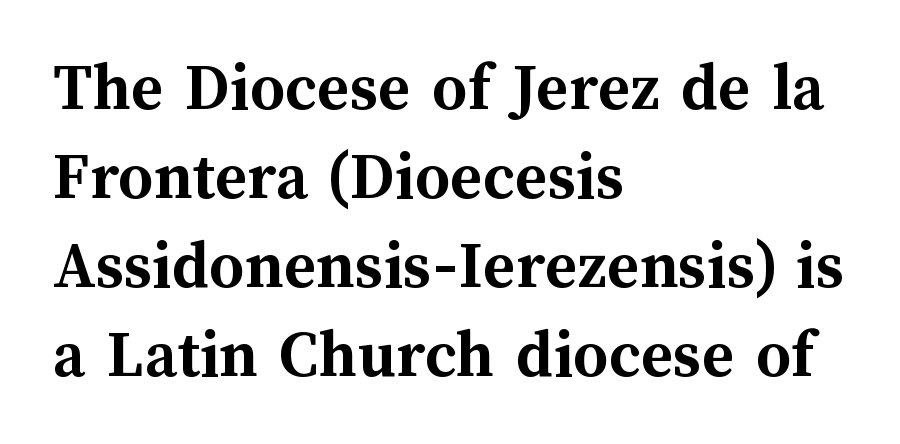
Q: Is the text bold? A: Yes.
Q: Is the text italic (slanted)? A: No, it is upright.
Q: Is the text underlined? A: No.
Q: How is the paragraph aligned? A: Left-aligned.
Q: Is the spacing between letters normal or unusually wide? A: Normal.
Q: Is the spacing between lines tight, normal or loose? A: Normal.
Q: Width (condensed, normal, or wide)? A: Normal.
Q: Stroke contrast? A: Medium.
Q: x-height? A: Medium.
Q: Monospaced? A: No.
